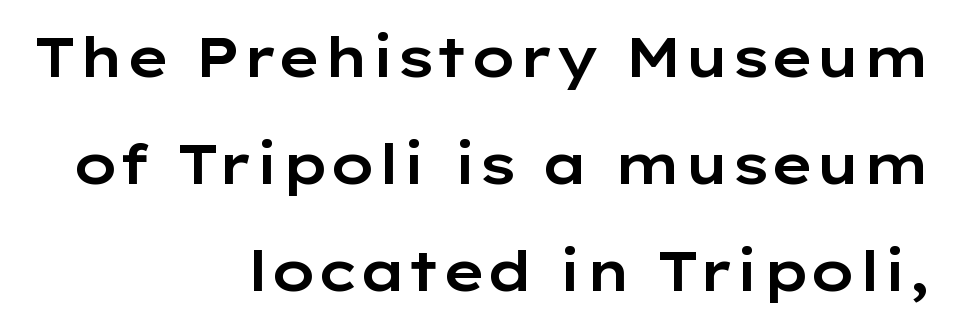
The image shows 55 px wide sans-serif type, upright; set right-aligned, loose line spacing (1.95x), normal letter spacing, not underlined; low stroke contrast and a medium x-height.
